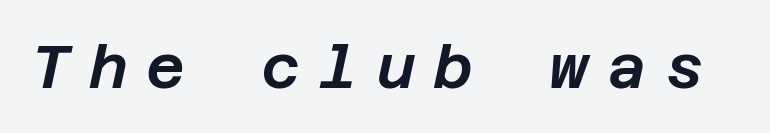
The image shows 60 px text type, italic (leaning right); set unusually wide letter spacing (+0.31 em), not underlined; low stroke contrast and a large x-height.
